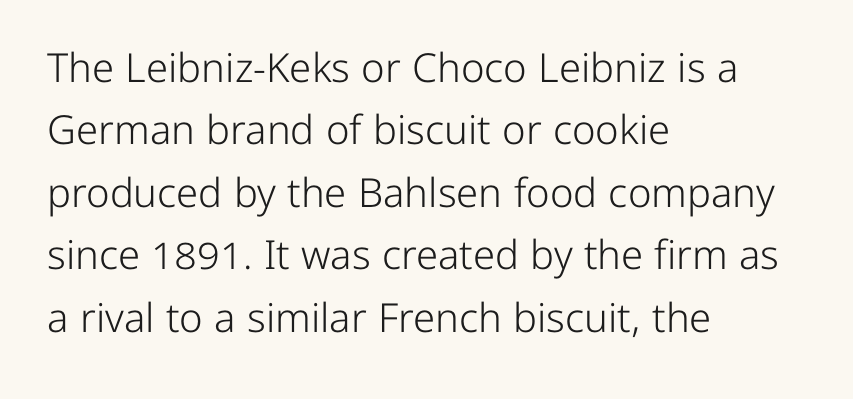
The image shows 40 px light sans-serif type, upright; set left-aligned, normal line spacing (1.56x), normal letter spacing, not underlined; low stroke contrast and a medium x-height.
